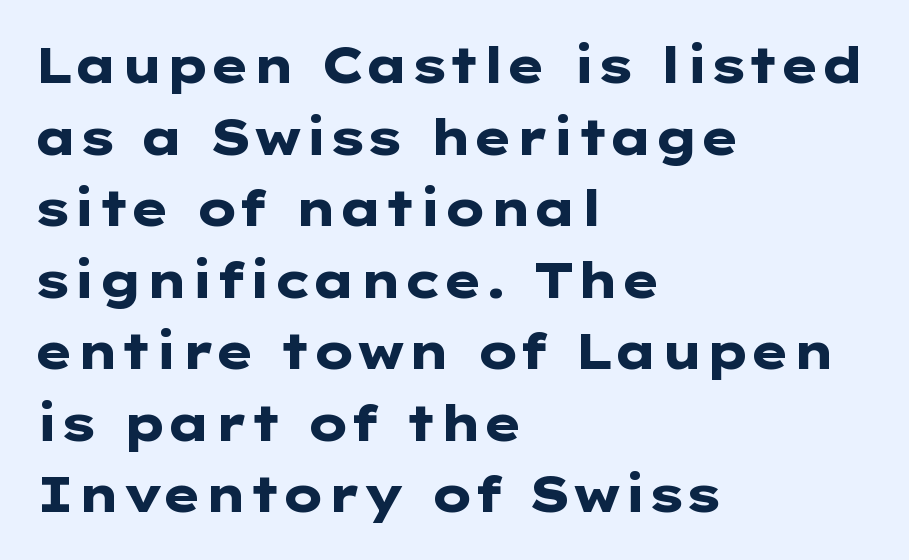
The image shows 49 px heavy, wide sans-serif type, upright; set left-aligned, normal line spacing (1.46x), normal letter spacing, not underlined; low stroke contrast and a medium x-height.
